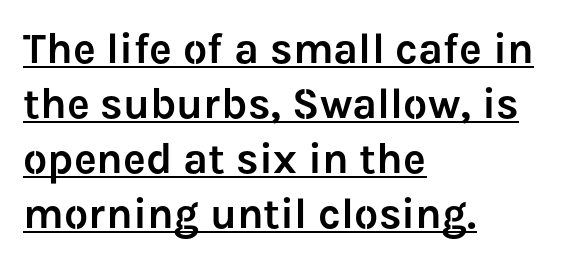
This sample has the flowing, uneven cadence of proportional lettering. Visually the block forms a straight wall on the left and a jagged coastline on the right. Does the lettering tilt? It doesn't — this is upright. This rendering employs a face without finishing strokes, i.e., a sans-serif.
